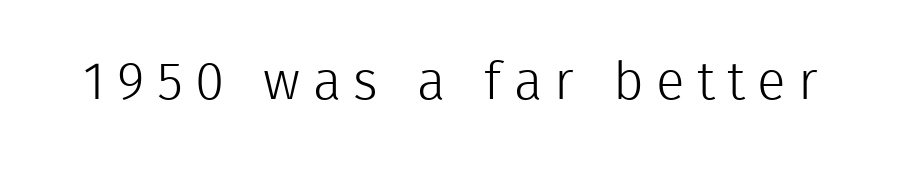
Q: Is the text bold? A: No.
Q: Is the text italic (slanted)? A: No, it is upright.
Q: Is the typeface a serif or a sans-serif typeface? A: Sans-serif.
Q: Is the text underlined? A: No.
Q: Is the spacing between letters normal or unusually wide? A: Unusually wide.
Q: Width (condensed, normal, or wide)? A: Normal.
Q: x-height? A: Medium.
Q: Monospaced? A: No.
